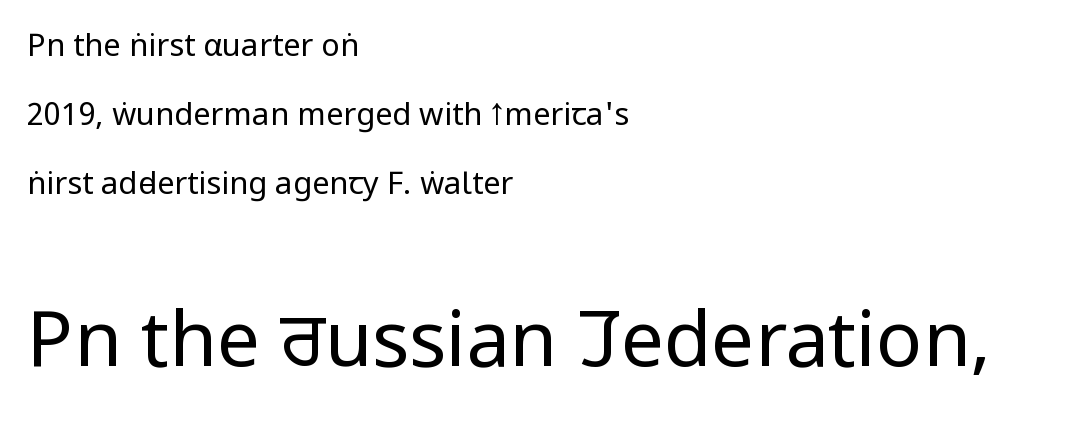
{"serif": "no", "italic": "no", "bold": "no", "weight": "regular", "width": "condensed", "stroke_contrast": "low", "x_height": "large", "monospaced": "no", "underline": "no", "align": "left", "line_spacing": "loose", "line_spacing_ratio": 2.22, "letter_spacing": "normal", "letter_spacing_em": 0.0, "larger_block": "second", "size_ratio": 2.48, "glyph_px": 77}
